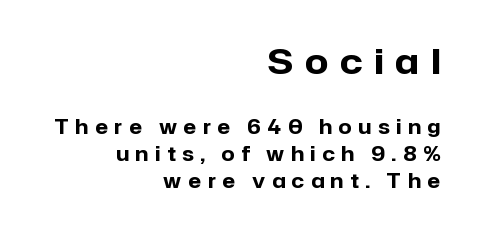
A normal amount of white space separates one row of letters from the next. Every stem runs plumb, perpendicular to the baseline. Any mark beneath the type? The region is blank. The rendering uses natural spacing where letterforms have individual widths. As a designer I'd log this as weight 700, bold. What stands out about the letter spacing? Its width — letters are far apart.
